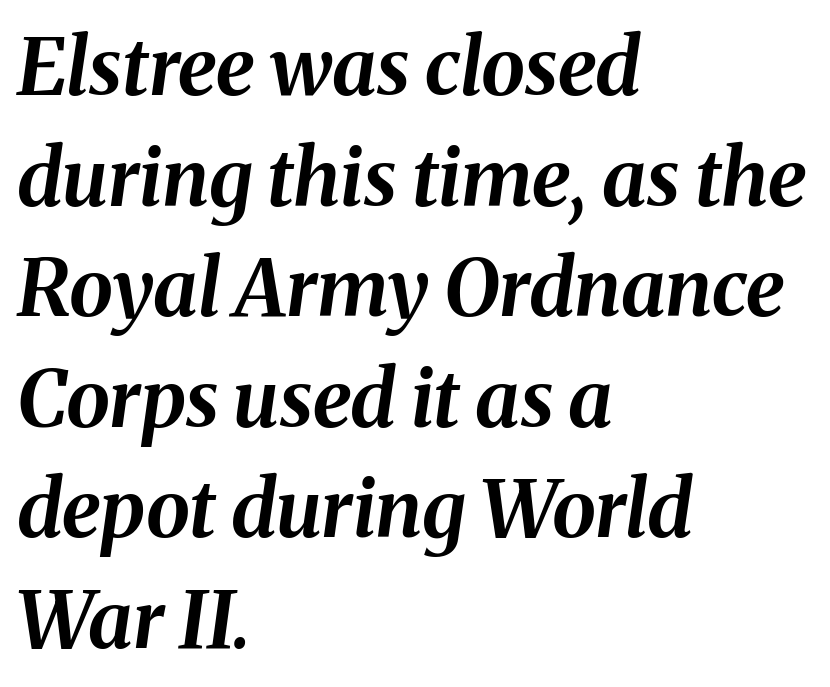
Q: Is the text bold? A: Yes.
Q: Is the text italic (slanted)? A: Yes, it leans right by about 8 degrees.
Q: Is the text underlined? A: No.
Q: How is the paragraph aligned? A: Left-aligned.
Q: Is the spacing between letters normal or unusually wide? A: Normal.
Q: Is the spacing between lines tight, normal or loose? A: Normal.
Q: Width (condensed, normal, or wide)? A: Normal.
Q: Stroke contrast? A: Medium.
Q: x-height? A: Medium.
Q: Monospaced? A: No.
